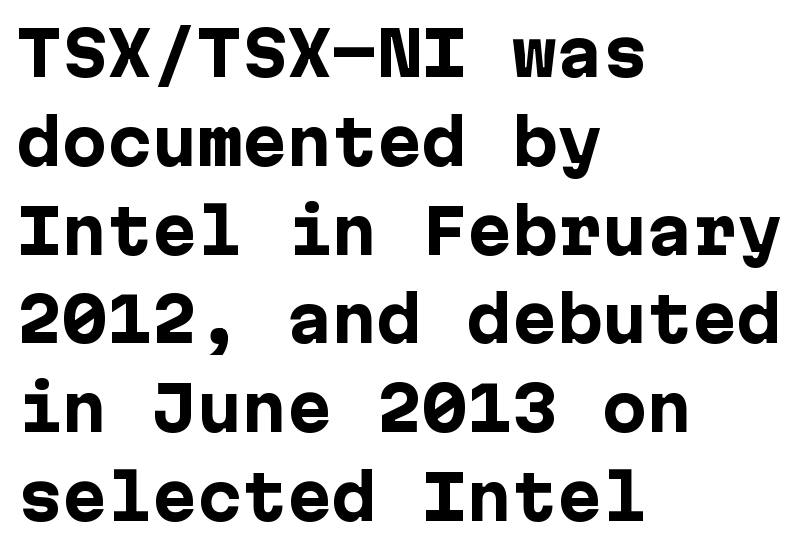
{"serif": "no", "italic": "no", "bold": "yes", "weight": "heavy", "width": "normal", "stroke_contrast": "low", "x_height": "medium", "underline": "no", "align": "left", "line_spacing": "normal", "line_spacing_ratio": 1.48, "letter_spacing": "normal", "letter_spacing_em": 0.0, "glyph_px": 60}
